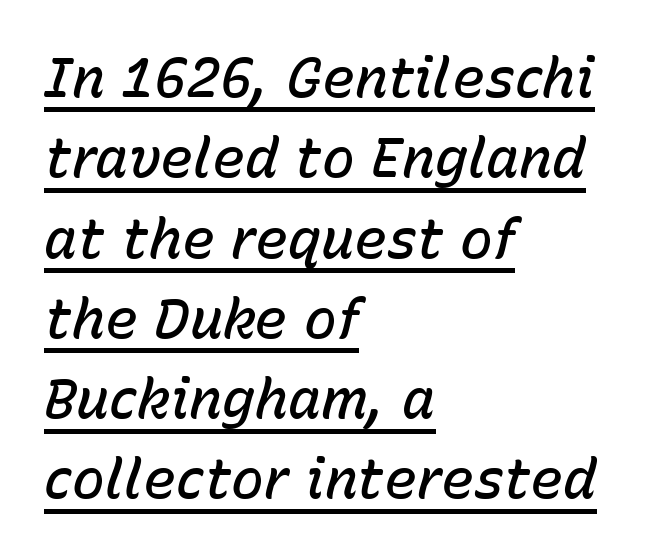
{"italic": "yes", "lean": "right", "slant_degrees": 15, "bold": "semi", "weight": "semibold", "width": "normal", "stroke_contrast": "low", "x_height": "medium", "monospaced": "no", "underline": "yes", "align": "left", "line_spacing": "normal", "line_spacing_ratio": 1.46, "letter_spacing": "normal", "letter_spacing_em": 0.0, "glyph_px": 55}
